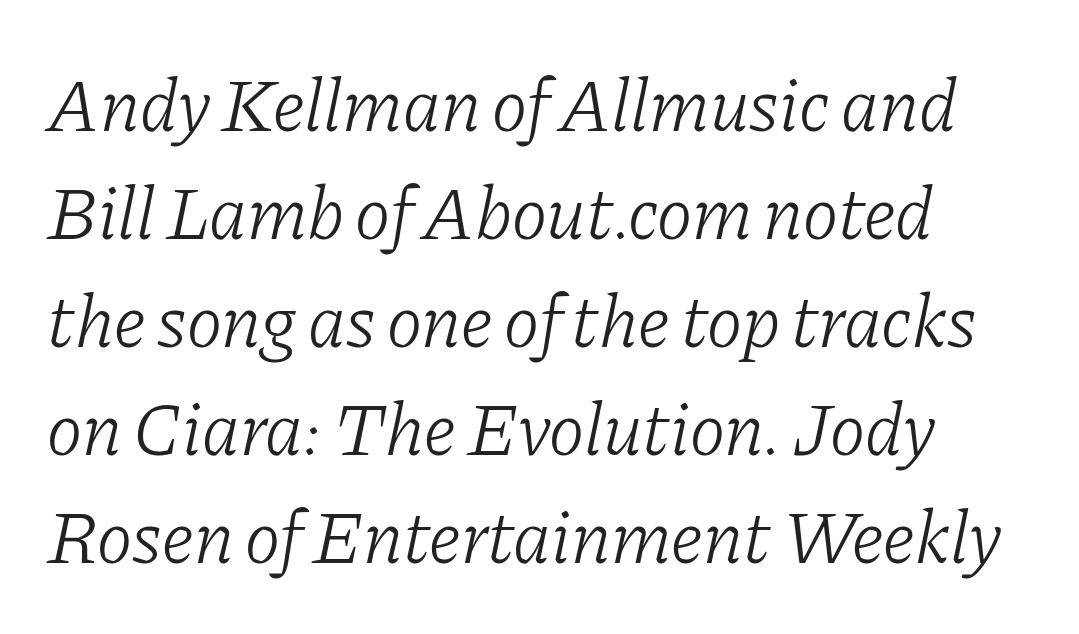
Q: Is the text bold? A: No.
Q: Is the text italic (slanted)? A: Yes, it leans right by about 11 degrees.
Q: Is the typeface a serif or a sans-serif typeface? A: Serif.
Q: Is the text underlined? A: No.
Q: How is the paragraph aligned? A: Left-aligned.
Q: Is the spacing between letters normal or unusually wide? A: Normal.
Q: Is the spacing between lines tight, normal or loose? A: Normal.
Q: Width (condensed, normal, or wide)? A: Normal.
Q: Stroke contrast? A: Low.
Q: x-height? A: Medium.
Q: Monospaced? A: No.
